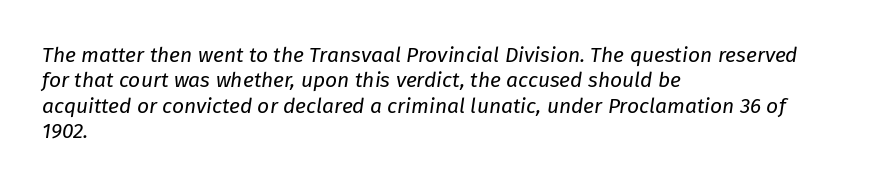
{"italic": "yes", "lean": "right", "slant_degrees": 8, "bold": "no", "underline": "no", "align": "left", "line_spacing_ratio": 1.21, "letter_spacing": "normal", "letter_spacing_em": 0.0, "glyph_px": 21}
